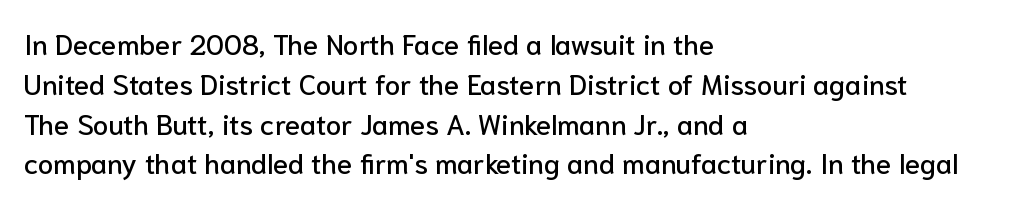
The image shows 28 px sans-serif type, upright; set left-aligned, normal line spacing (1.42x), normal letter spacing, not underlined; low stroke contrast and a medium x-height.
